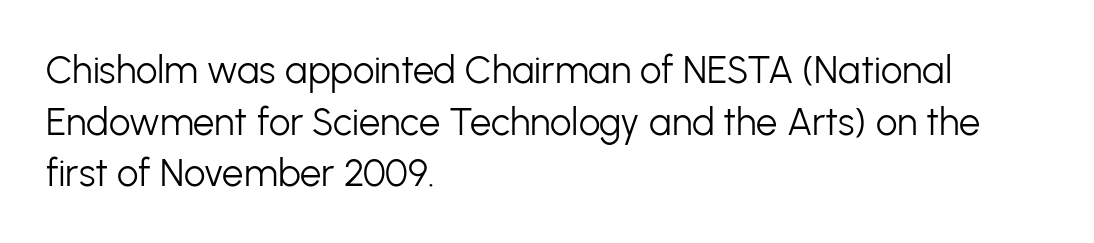
{"serif": "no", "italic": "no", "bold": "no", "weight": "light", "width": "normal", "stroke_contrast": "low", "x_height": "medium", "monospaced": "no", "underline": "no", "align": "left", "line_spacing": "normal", "line_spacing_ratio": 1.36, "letter_spacing": "normal", "letter_spacing_em": 0.0, "glyph_px": 38}
